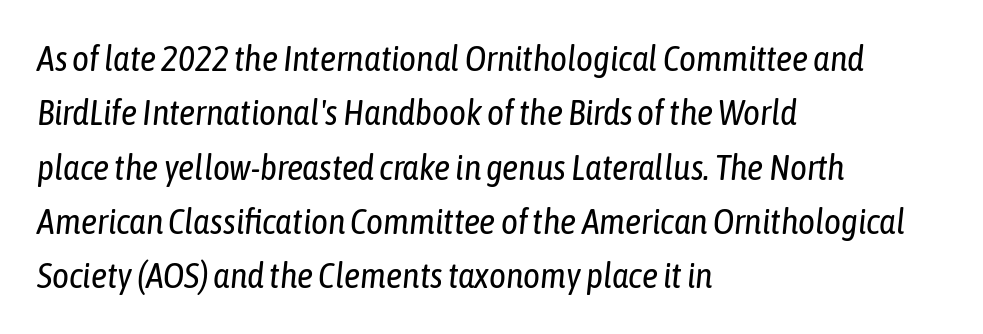
Vertically, the passage feels balanced, rows spaced as you'd expect. The gap between lines stays unmarked. Honestly, the letter spacing is just normal — you wouldn't notice it. Here the designer chose a conventional face with non-uniform glyph widths. Every row of glyphs begins at an identical x-position on the left. Posture: slanted.
